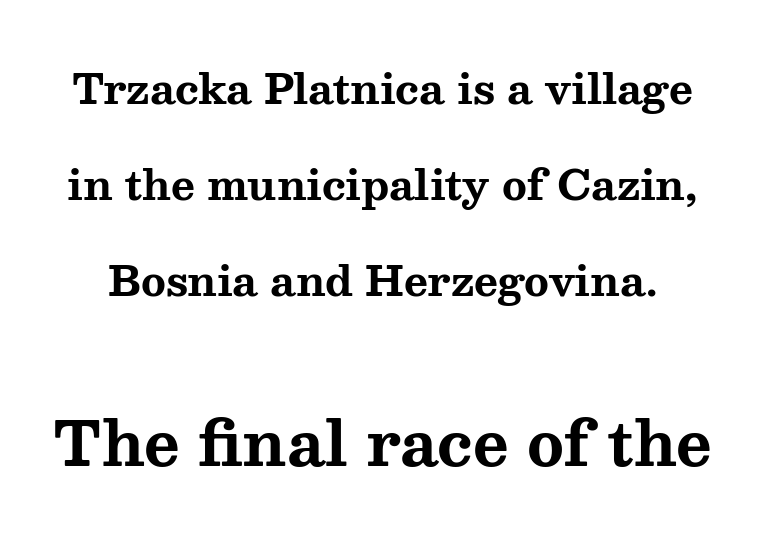
The image shows 61 px bold, wide serif type, upright; set loose line spacing (2.34x), normal letter spacing, not underlined; the second (bottom) block is 1.49x larger; medium stroke contrast and a medium x-height.
